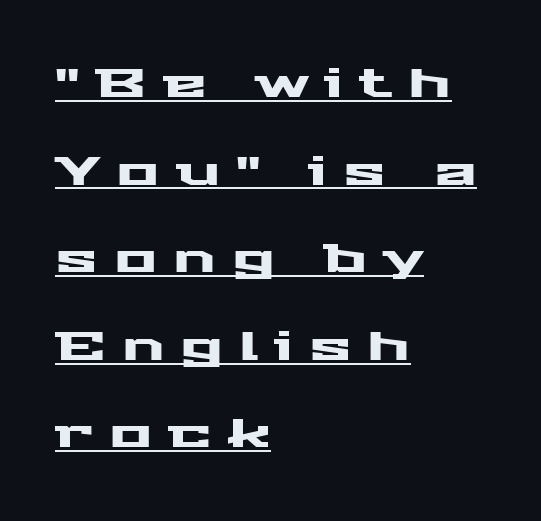
Q: Is the text italic (slanted)? A: No, it is upright.
Q: Is the typeface a serif or a sans-serif typeface? A: Sans-serif.
Q: Is the text underlined? A: Yes.
Q: How is the paragraph aligned? A: Left-aligned.
Q: Is the spacing between letters normal or unusually wide? A: Unusually wide.
Q: Is the spacing between lines tight, normal or loose? A: Loose.
Q: Width (condensed, normal, or wide)? A: Wide.
Q: Stroke contrast? A: Medium.
Q: x-height? A: Medium.
Q: Monospaced? A: No.
